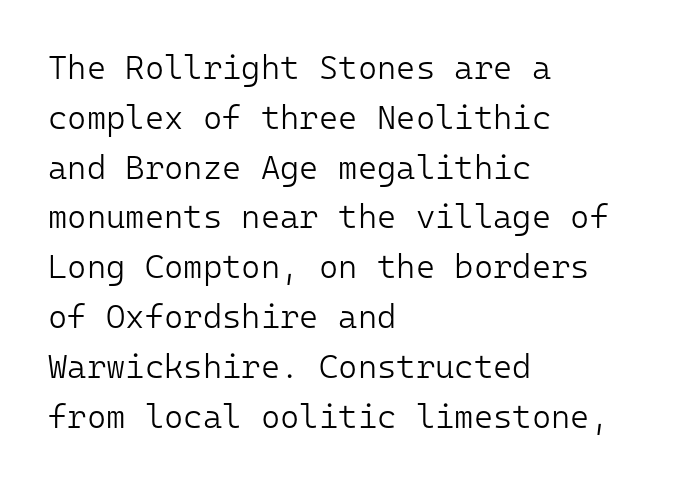
The image shows 33 px light sans-serif type, upright, monospaced; set left-aligned, normal line spacing (1.51x), normal letter spacing, not underlined; low stroke contrast and a medium x-height.
